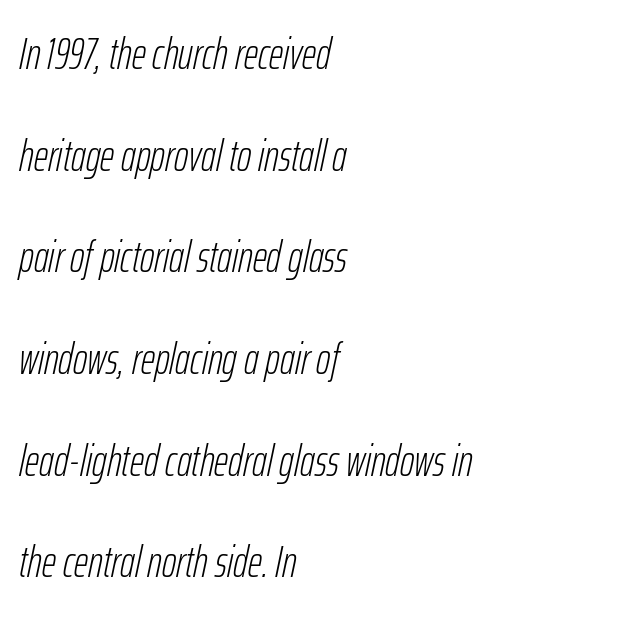
{"italic": "yes", "lean": "right", "slant_degrees": 12, "bold": "no", "weight": "light", "width": "condensed", "stroke_contrast": "low", "x_height": "medium", "monospaced": "no", "underline": "no", "align": "left", "line_spacing": "loose", "line_spacing_ratio": 2.31, "letter_spacing": "normal", "letter_spacing_em": 0.0, "glyph_px": 44}
